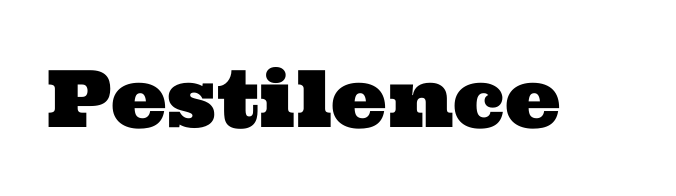
{"serif": "yes", "width": "wide", "stroke_contrast": "medium", "x_height": "medium", "monospaced": "no", "underline": "no", "letter_spacing": "normal", "letter_spacing_em": 0.0, "glyph_px": 79}
